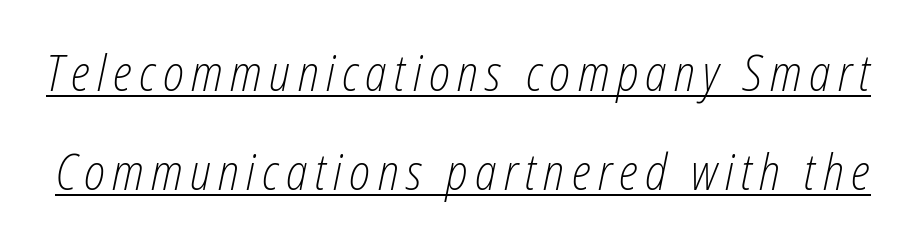
{"italic": "yes", "lean": "right", "slant_degrees": 12, "bold": "no", "weight": "light", "width": "condensed", "stroke_contrast": "low", "x_height": "medium", "monospaced": "no", "underline": "yes", "line_spacing": "loose", "line_spacing_ratio": 2.03, "glyph_px": 49}
